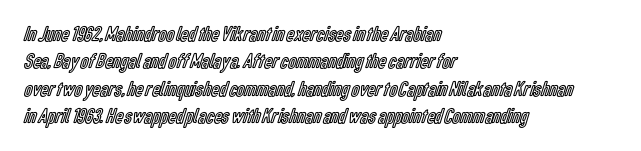
{"underline": "no", "align": "left", "line_spacing_ratio": 1.24, "letter_spacing": "normal", "letter_spacing_em": 0.0, "glyph_px": 22}
